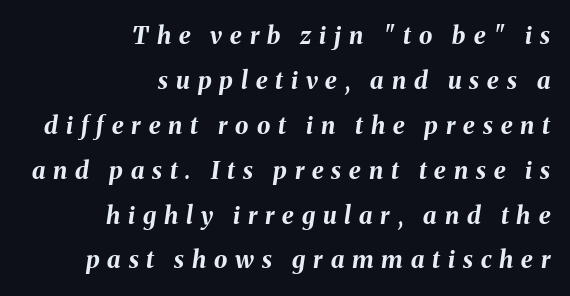
The image shows 24 px bold type, italic (leaning right); set right-aligned, line spacing 1.87x, unusually wide letter spacing (+0.33 em), not underlined.
